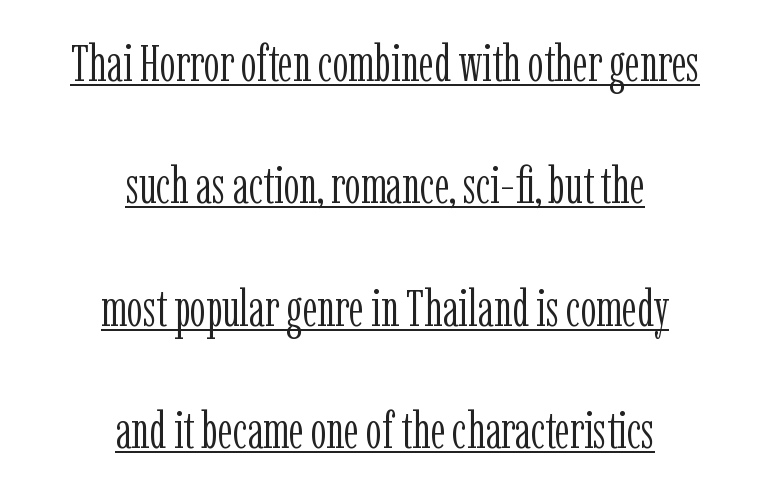
{"serif": "yes", "italic": "no", "bold": "no", "weight": "light", "width": "condensed", "stroke_contrast": "low", "x_height": "medium", "monospaced": "no", "underline": "yes", "align": "center", "line_spacing": "loose", "line_spacing_ratio": 2.45, "letter_spacing": "normal", "letter_spacing_em": 0.0, "glyph_px": 50}
